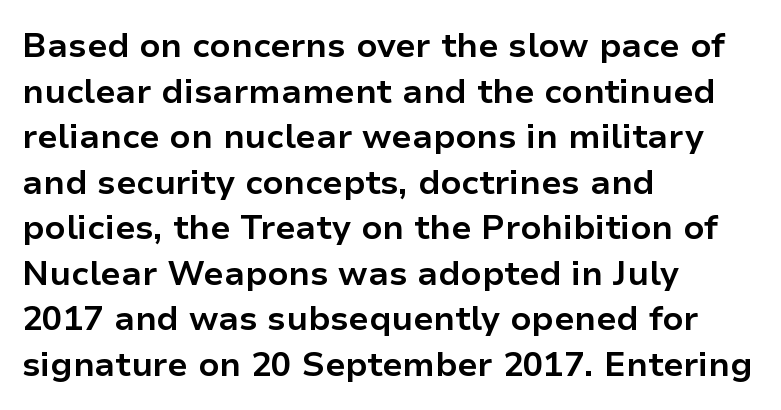
Every character sits straight up, as roman type does. The rendering uses natural spacing where letterforms have individual widths. What kind of face is this? One without serifs — a sans. How are the letters spaced? Ordinarily, with no added tracking. Whoever set this chose a conventional vertical rhythm.
